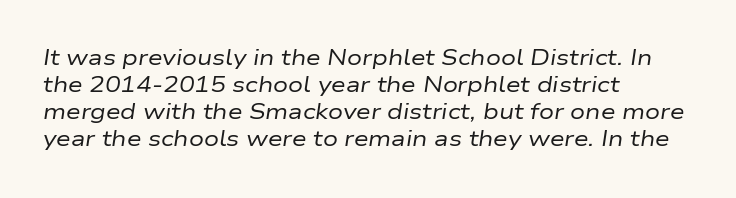
Q: Is the text bold? A: No.
Q: Is the text italic (slanted)? A: Yes, it leans right by about 9 degrees.
Q: Is the text underlined? A: No.
Q: How is the paragraph aligned? A: Left-aligned.
Q: Is the spacing between letters normal or unusually wide? A: Normal.
Q: Is the spacing between lines tight, normal or loose? A: Normal.
